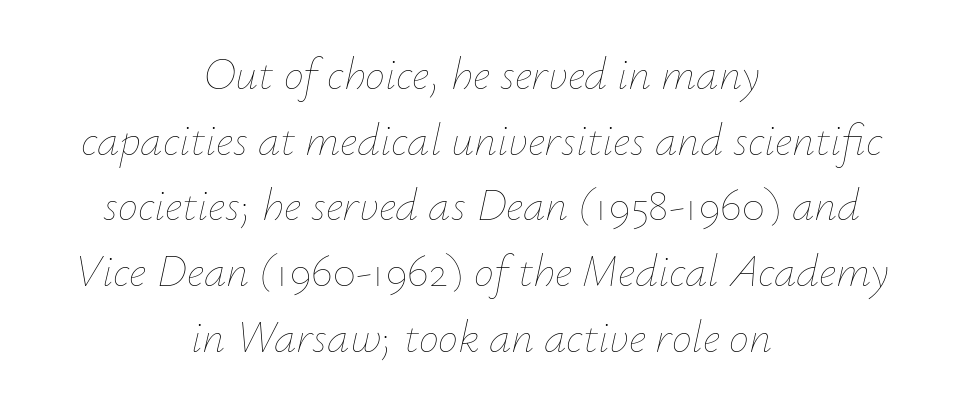
The image shows 45 px thin type, italic (leaning right); set centered, normal line spacing (1.46x), normal letter spacing, not underlined; low stroke contrast and a small x-height.
